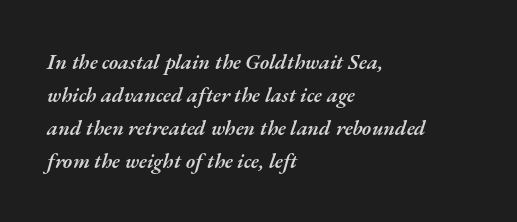
The image shows 21 px text type, italic (leaning right); set left-aligned, normal line spacing (1.57x), normal letter spacing, not underlined.
